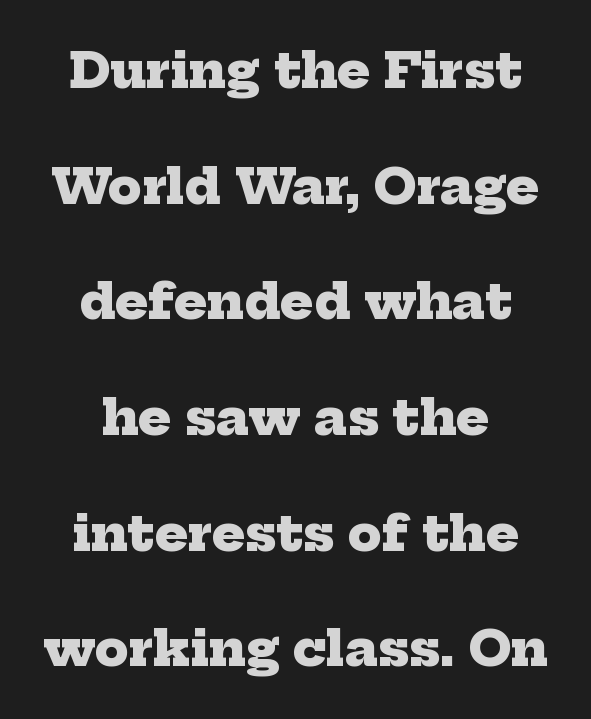
Q: Is the text bold? A: Yes.
Q: Is the typeface a serif or a sans-serif typeface? A: Serif.
Q: Is the text underlined? A: No.
Q: How is the paragraph aligned? A: Centered.
Q: Is the spacing between letters normal or unusually wide? A: Normal.
Q: Is the spacing between lines tight, normal or loose? A: Loose.
Q: Width (condensed, normal, or wide)? A: Normal.
Q: Stroke contrast? A: Low.
Q: x-height? A: Medium.
Q: Monospaced? A: No.
